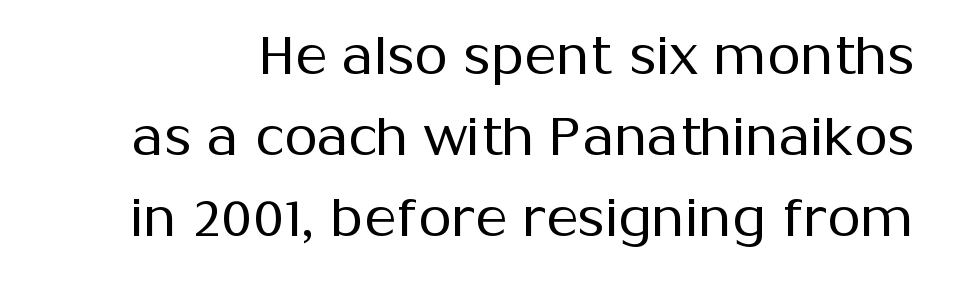
Unbolded letterforms with no extra heft. This sample has the flowing, uneven cadence of proportional lettering. The words here are not underlined. Default kerning and tracking; the words read as compact shapes. A sans-serif font was chosen for this passage. Italic? Not at all — the glyphs are vertical.
